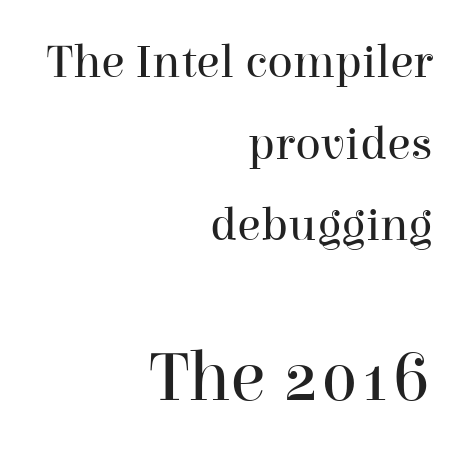
Q: Is the text bold? A: No.
Q: Is the text italic (slanted)? A: No, it is upright.
Q: Is the typeface a serif or a sans-serif typeface? A: Serif.
Q: Is the text underlined? A: No.
Q: How is the paragraph aligned? A: Right-aligned.
Q: Is the spacing between letters normal or unusually wide? A: Normal.
Q: Is the spacing between lines tight, normal or loose? A: Normal.
Q: Which block of text is set in a larger size, the first (top) or the second (bottom)? A: The second (bottom) one.
Q: Width (condensed, normal, or wide)? A: Normal.
Q: Stroke contrast? A: High.
Q: x-height? A: Medium.
Q: Monospaced? A: No.
